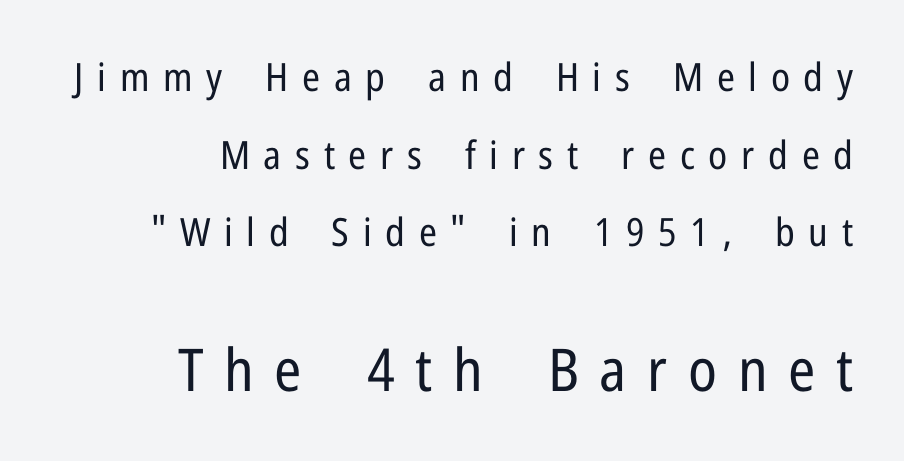
The image shows 59 px regular-weight, condensed sans-serif type, upright; set right-aligned, loose line spacing (1.99x), unusually wide letter spacing (+0.35 em), not underlined; the second (bottom) block is 1.51x larger; low stroke contrast and a medium x-height.
